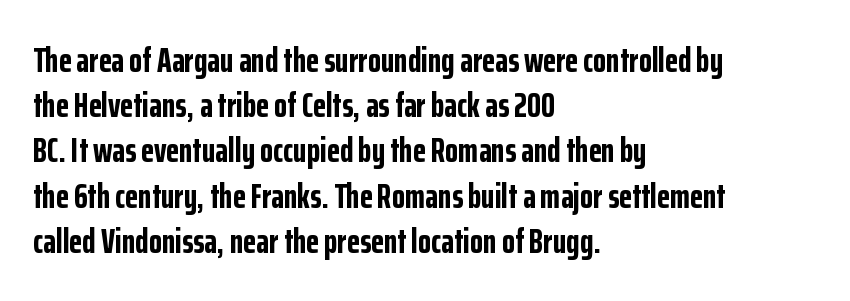
{"serif": "no", "italic": "no", "bold": "yes", "weight": "bold", "width": "condensed", "stroke_contrast": "low", "x_height": "medium", "monospaced": "no", "underline": "no", "align": "left", "line_spacing": "normal", "line_spacing_ratio": 1.33, "letter_spacing": "normal", "letter_spacing_em": 0.0, "glyph_px": 34}
